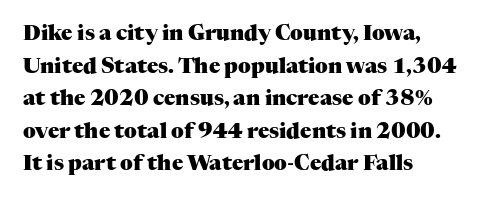
Q: Is the text bold? A: Yes.
Q: Is the text italic (slanted)? A: No, it is upright.
Q: Is the text underlined? A: No.
Q: How is the paragraph aligned? A: Left-aligned.
Q: Is the spacing between letters normal or unusually wide? A: Normal.
Q: Is the spacing between lines tight, normal or loose? A: Normal.
